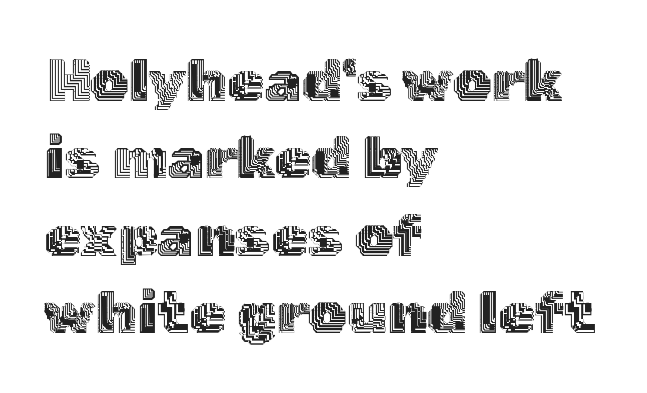
The image shows 60 px text type, upright; set left-aligned, normal line spacing (1.29x), normal letter spacing, not underlined; a medium x-height.
